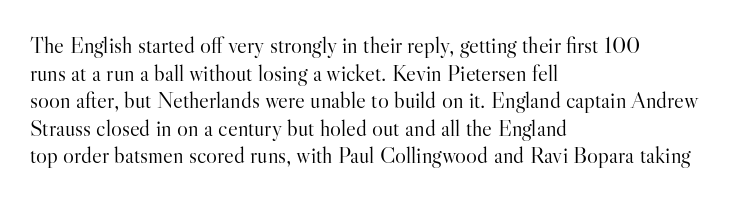
Q: Is the text bold? A: No.
Q: Is the text italic (slanted)? A: No, it is upright.
Q: Is the text underlined? A: No.
Q: How is the paragraph aligned? A: Left-aligned.
Q: Is the spacing between letters normal or unusually wide? A: Normal.
